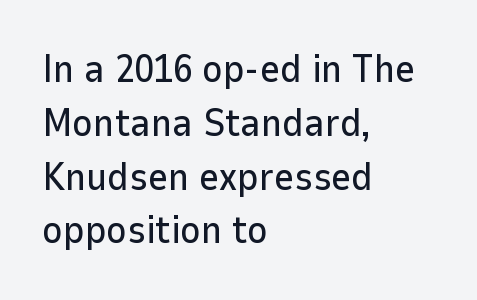
The image shows 39 px sans-serif type, upright; set left-aligned, normal line spacing (1.38x), normal letter spacing, not underlined; low stroke contrast and a medium x-height.
